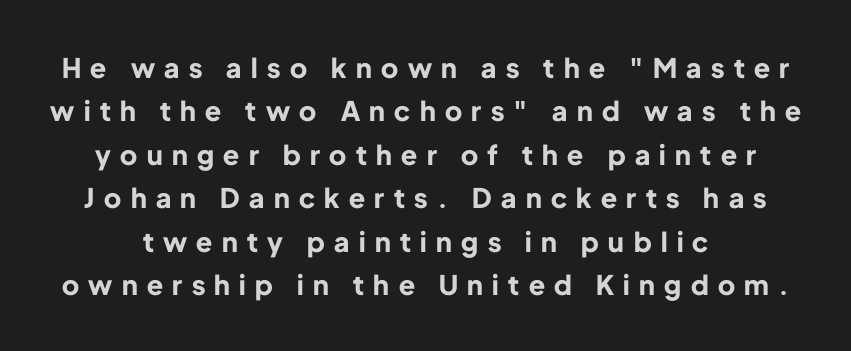
The image shows 27 px bold type, upright; set centered, normal line spacing (1.61x), unusually wide letter spacing (+0.35 em), not underlined.
